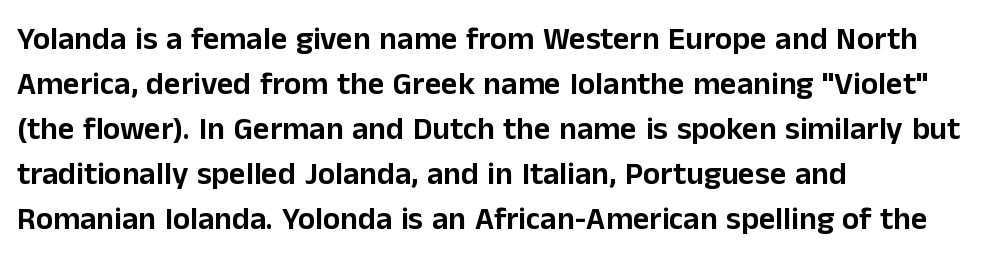
Q: Is the text italic (slanted)? A: No, it is upright.
Q: Is the typeface a serif or a sans-serif typeface? A: Sans-serif.
Q: Is the text underlined? A: No.
Q: How is the paragraph aligned? A: Left-aligned.
Q: Is the spacing between letters normal or unusually wide? A: Normal.
Q: Is the spacing between lines tight, normal or loose? A: Normal.
Q: Width (condensed, normal, or wide)? A: Normal.
Q: Stroke contrast? A: Low.
Q: x-height? A: Medium.
Q: Monospaced? A: No.
